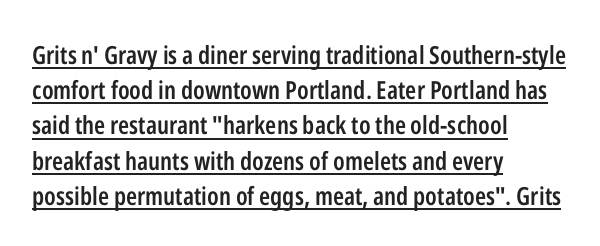
{"italic": "no", "bold": "semi", "underline": "yes", "align": "left", "line_spacing": "normal", "line_spacing_ratio": 1.41, "letter_spacing": "normal", "letter_spacing_em": 0.0, "glyph_px": 25}
